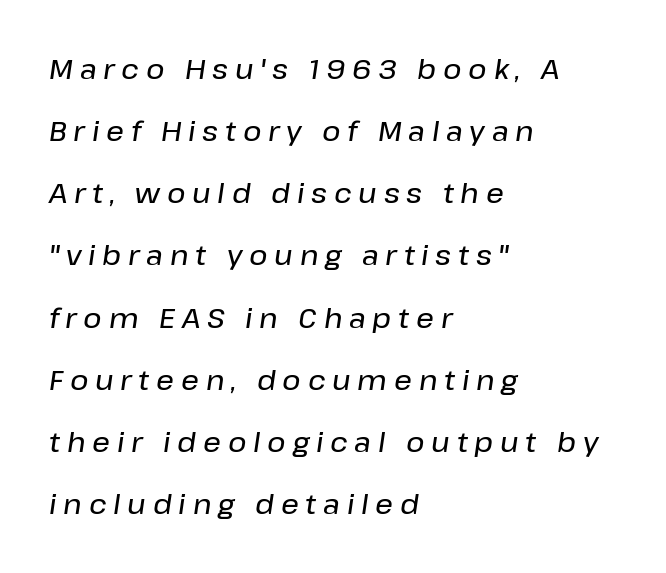
Q: Is the text italic (slanted)? A: Yes, it leans right by about 8 degrees.
Q: Is the text underlined? A: No.
Q: How is the paragraph aligned? A: Left-aligned.
Q: Is the spacing between letters normal or unusually wide? A: Unusually wide.
Q: Is the spacing between lines tight, normal or loose? A: Loose.
Q: Width (condensed, normal, or wide)? A: Normal.
Q: Stroke contrast? A: Low.
Q: x-height? A: Medium.
Q: Monospaced? A: No.
